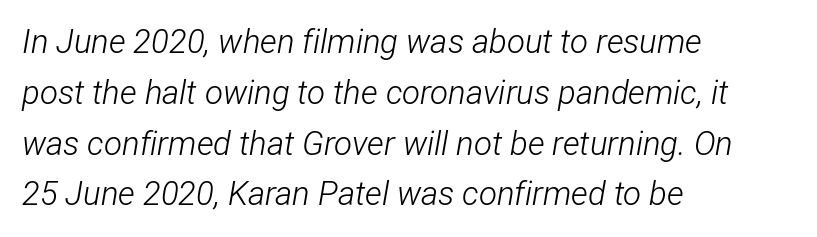
The image shows 33 px light, condensed type, italic (leaning right); set left-aligned, normal line spacing (1.54x), normal letter spacing, not underlined; low stroke contrast and a medium x-height.
